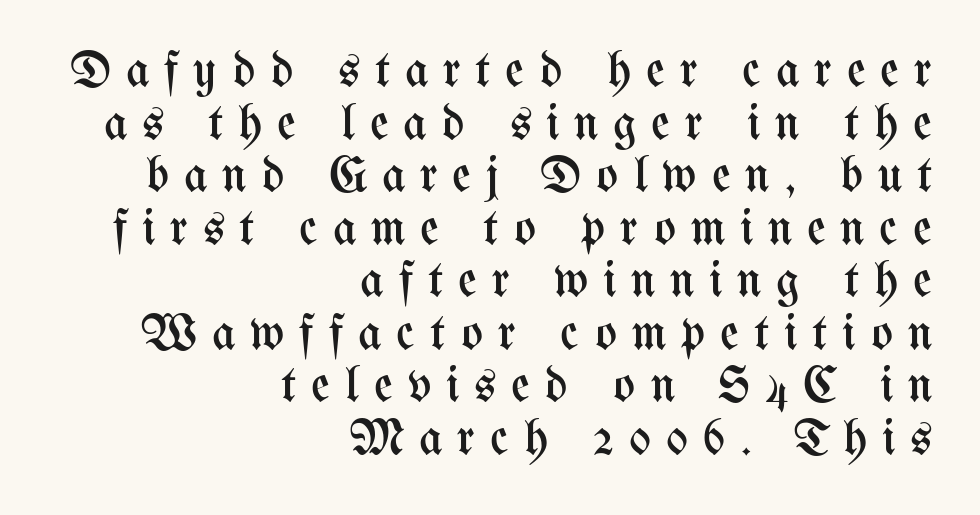
The image shows 51 px regular-weight, condensed type, upright; set right-aligned, tight line spacing (1.03x), unusually wide letter spacing (+0.29 em), not underlined; medium stroke contrast and a medium x-height.
